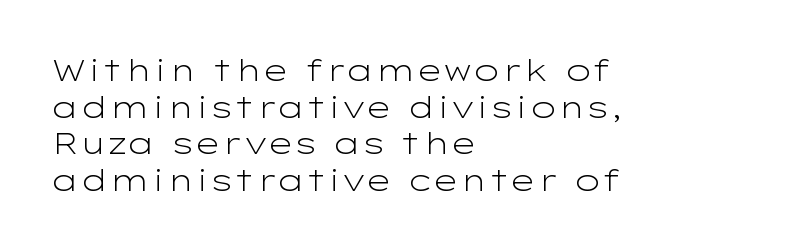
Honestly, the letter spacing is just normal — you wouldn't notice it. Character widths vary here, with narrow letters taking less room than wide ones. These lines stack with their left ends in a neat column. A sans-serif font was chosen for this passage.
